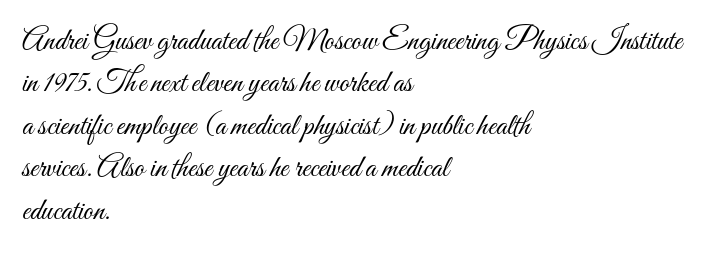
The image shows 31 px light, condensed type; set left-aligned, normal line spacing (1.37x), normal letter spacing, not underlined; medium stroke contrast and a small x-height.
